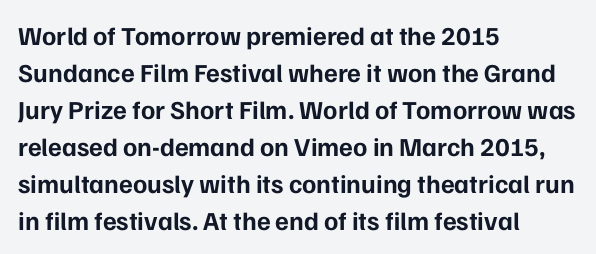
The image shows 26 px bold type, upright; set left-aligned, normal line spacing (1.42x), normal letter spacing, not underlined.
